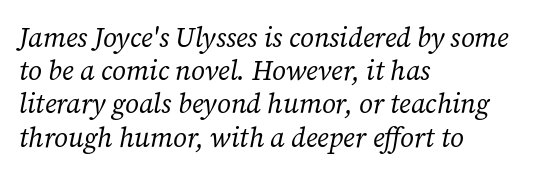
The specimen reads as italic at a glance. How are the letters spaced? Ordinarily, with no added tracking. Compared with a centered layout, this one pins lines to the left instead. Stem width sits at or under what a default text font uses. The words here are not underlined.
